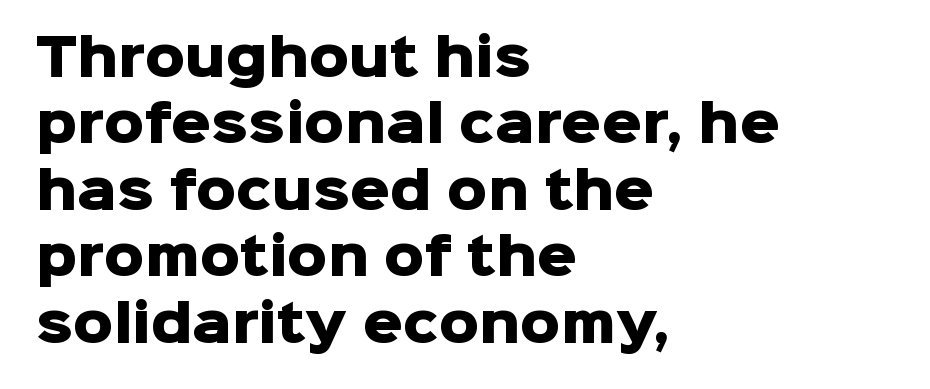
{"serif": "no", "italic": "no", "bold": "yes", "weight": "heavy", "width": "normal", "stroke_contrast": "low", "x_height": "medium", "monospaced": "no", "underline": "no", "align": "left", "line_spacing": "normal", "line_spacing_ratio": 1.33, "letter_spacing": "normal", "letter_spacing_em": 0.0, "glyph_px": 50}
